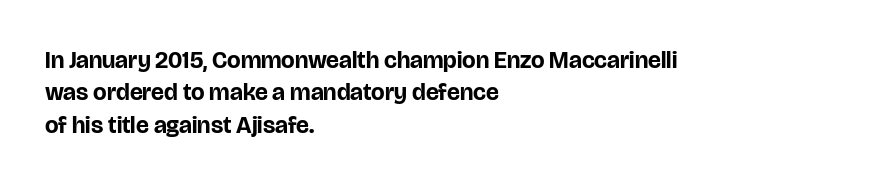
The image shows 24 px bold type, upright; set left-aligned, normal line spacing (1.35x), normal letter spacing, not underlined.
